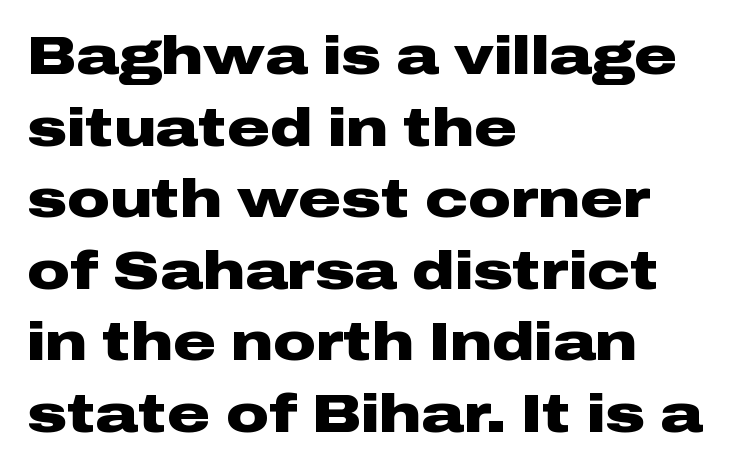
{"serif": "no", "italic": "no", "bold": "yes", "weight": "heavy", "width": "wide", "stroke_contrast": "low", "x_height": "medium", "monospaced": "no", "underline": "no", "align": "left", "line_spacing": "normal", "line_spacing_ratio": 1.35, "letter_spacing": "normal", "letter_spacing_em": 0.0, "glyph_px": 53}
